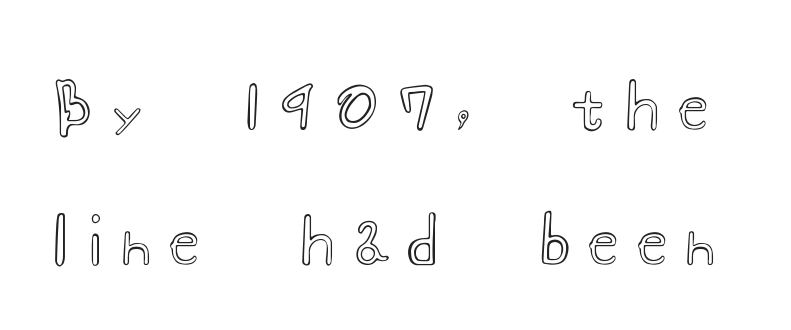
The image shows 62 px wide type, upright; set loose line spacing (2.18x), unusually wide letter spacing (+0.31 em), not underlined; a small x-height.
